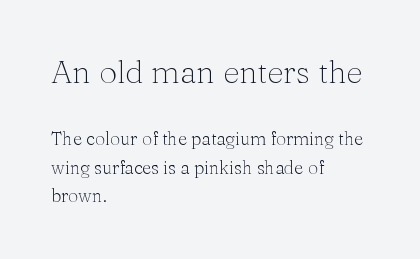
The image shows 32 px light serif type, upright; set left-aligned, normal line spacing (1.58x), normal letter spacing, not underlined; the first (top) block is 1.78x larger; medium stroke contrast and a medium x-height.
